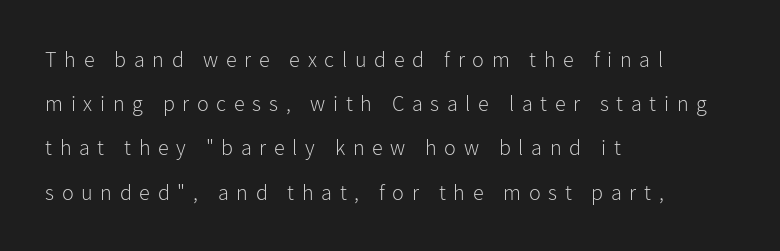
{"italic": "no", "bold": "no", "underline": "no", "align": "left", "line_spacing": "loose", "line_spacing_ratio": 2.01, "letter_spacing": "wide", "letter_spacing_em": 0.35, "glyph_px": 22}
